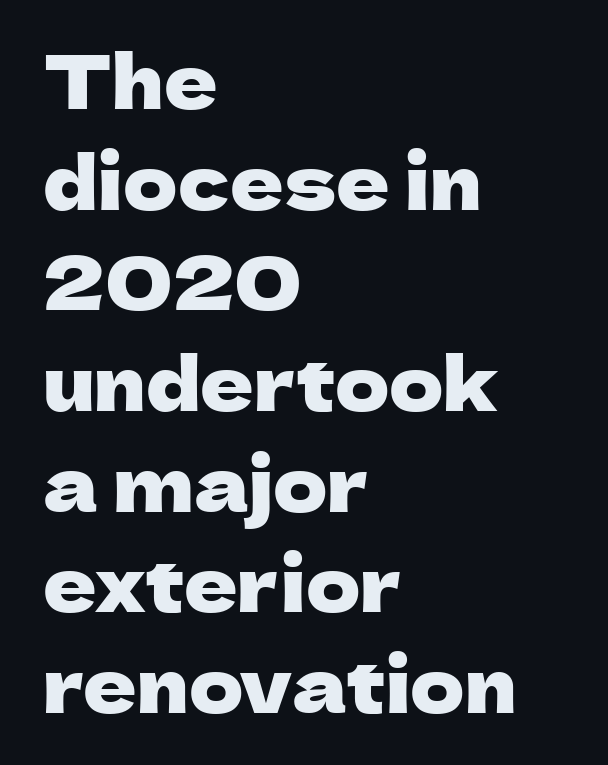
The image shows 74 px sans-serif type, upright; set left-aligned, normal line spacing (1.36x), normal letter spacing, not underlined; low stroke contrast and a medium x-height.
